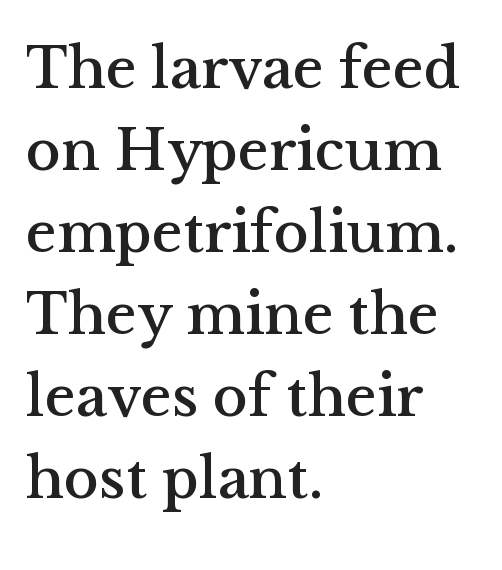
Quick note: underline off. Teacher's note: observe the even left margin — that is flush-left alignment. This is roman type, the default non-slanted kind. Line spacing here is normal. Does the type have serifs? Yes, each stem ends in a small foot.
